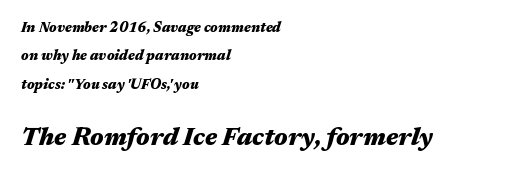
Honestly, the letter spacing is just normal — you wouldn't notice it. Stroke thickness is high; the sample reads as a true bold. Check the space under the baseline: it is left empty. These lines stack with their left ends in a neat column. The face used here has a pronounced slope to its letters. Leading: increased.
